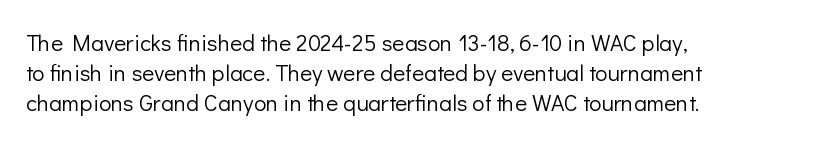
Teacher's note: observe the even left margin — that is flush-left alignment. Does extra space separate the letters? No, they use regular spacing. In terms of posture, this sample is upright. The glyphs are unaccompanied by any horizontal stroke below them. The lines sit at an ordinary, default distance from one another.
